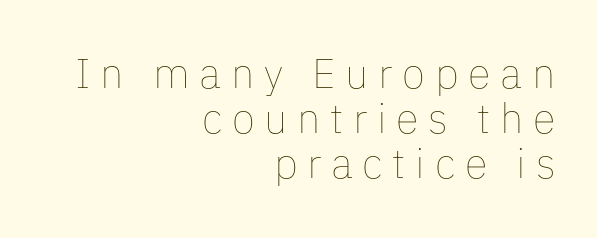
The image shows 42 px thin type, upright; set right-aligned, tight line spacing (1.07x), unusually wide letter spacing (+0.23 em), not underlined; low stroke contrast and a medium x-height.
